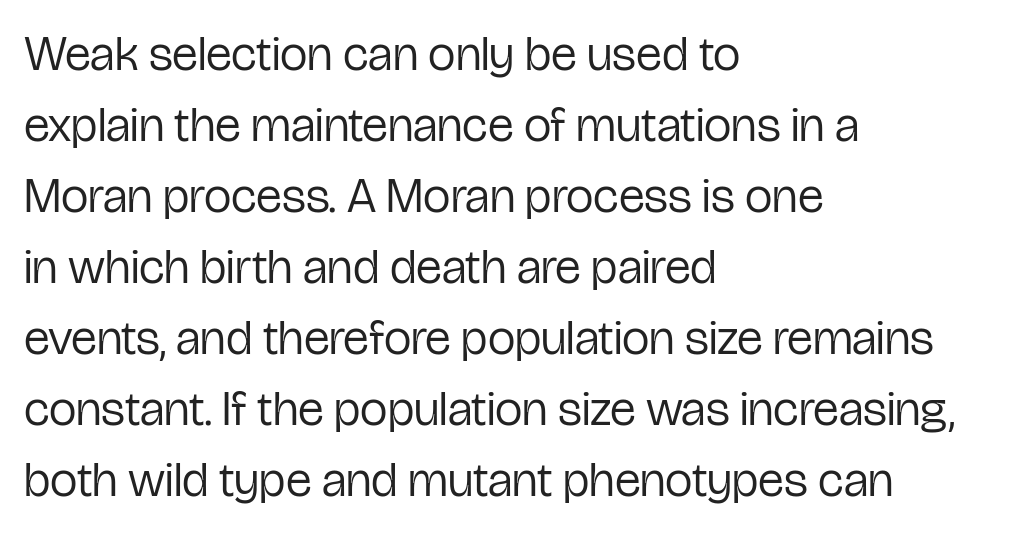
The letters sit at their default tracking, neither squeezed nor spread. Rendered with straight, roman letterforms. Honestly, there is no underline to notice here at all. Every row of glyphs begins at an identical x-position on the left.
